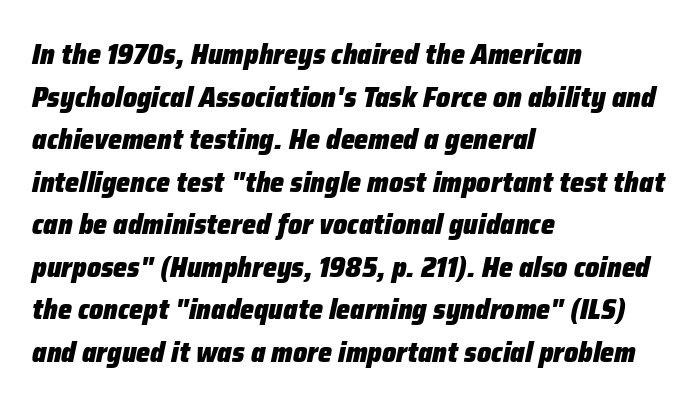
{"italic": "yes", "lean": "right", "slant_degrees": 12, "bold": "yes", "weight": "heavy", "width": "normal", "stroke_contrast": "low", "x_height": "medium", "monospaced": "no", "underline": "no", "align": "left", "line_spacing": "normal", "line_spacing_ratio": 1.52, "letter_spacing": "normal", "letter_spacing_em": 0.0, "glyph_px": 28}
